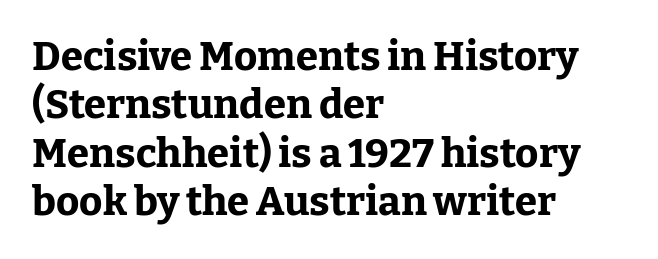
The image shows 40 px bold serif type, upright; set left-aligned, line spacing 1.21x, normal letter spacing, not underlined; low stroke contrast and a medium x-height.
